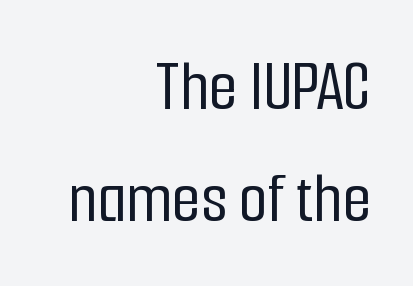
{"serif": "no", "italic": "no", "width": "condensed", "stroke_contrast": "low", "x_height": "medium", "monospaced": "no", "underline": "no", "align": "right", "line_spacing": "normal", "line_spacing_ratio": 1.51, "letter_spacing": "normal", "letter_spacing_em": 0.0, "glyph_px": 74}
